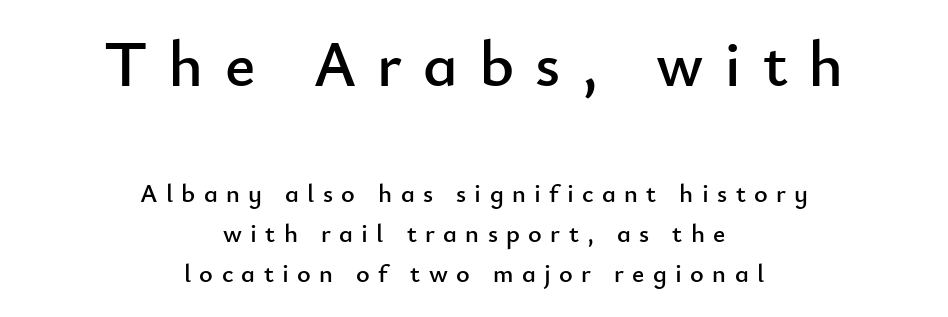
{"serif": "no", "italic": "no", "width": "normal", "stroke_contrast": "low", "x_height": "small", "monospaced": "no", "underline": "no", "align": "center", "line_spacing": "normal", "line_spacing_ratio": 1.54, "letter_spacing": "wide", "letter_spacing_em": 0.32, "larger_block": "first", "size_ratio": 2.5, "glyph_px": 65}
